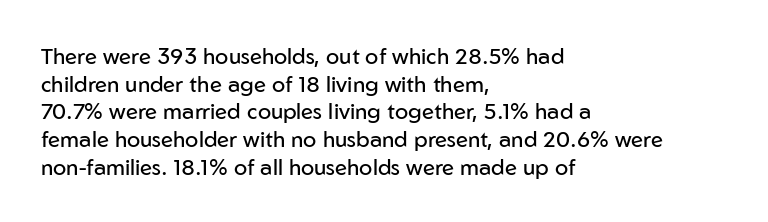
The typeface has the unassuming heft of standard copy or less. Vertical strokes here are truly vertical. A clean baseline with only descenders dipping below it. Default kerning and tracking; the words read as compact shapes.
